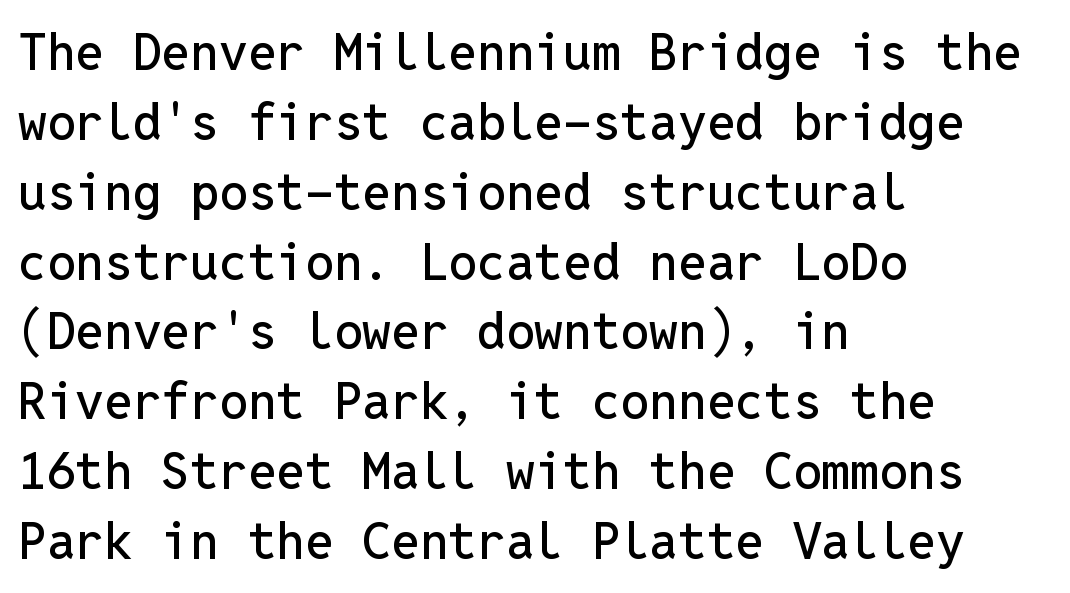
Where is the straight margin? On the left. If you measured baseline to baseline, you'd find a middling distance. Style check: upright. You could call the tracking neutral — neither tight nor loose. Monospaced: the letters line up in strict vertical columns. The space beneath each line is pristine and unruled.
